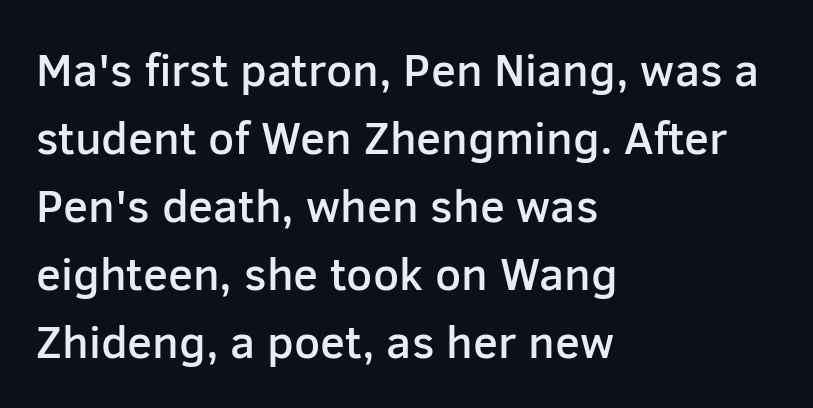
Q: Is the text bold? A: Semi-bold.
Q: Is the text italic (slanted)? A: No, it is upright.
Q: Is the typeface a serif or a sans-serif typeface? A: Sans-serif.
Q: Is the text underlined? A: No.
Q: How is the paragraph aligned? A: Left-aligned.
Q: Is the spacing between letters normal or unusually wide? A: Normal.
Q: Is the spacing between lines tight, normal or loose? A: Normal.
Q: Width (condensed, normal, or wide)? A: Normal.
Q: Stroke contrast? A: Low.
Q: x-height? A: Medium.
Q: Monospaced? A: No.
